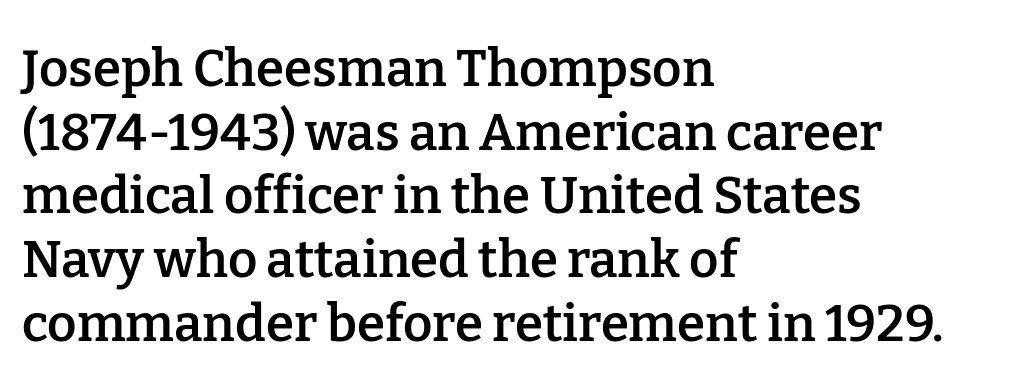
The image shows 51 px semibold serif type, upright; set left-aligned, normal line spacing (1.25x), normal letter spacing, not underlined; low stroke contrast and a medium x-height.
